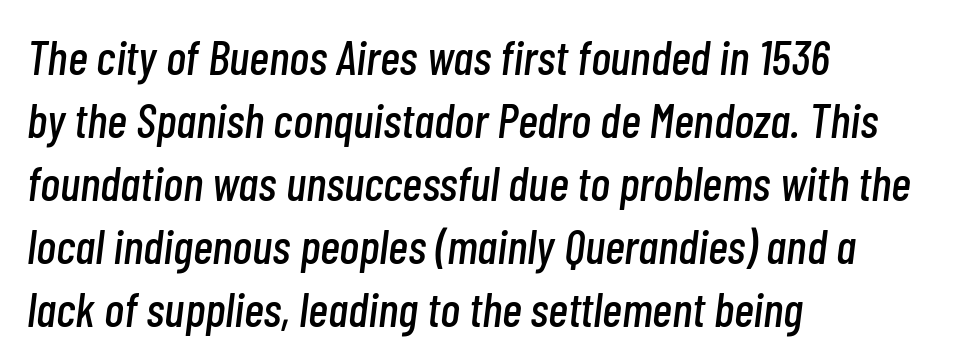
Q: Is the text italic (slanted)? A: Yes, it leans right by about 7 degrees.
Q: Is the text underlined? A: No.
Q: How is the paragraph aligned? A: Left-aligned.
Q: Is the spacing between letters normal or unusually wide? A: Normal.
Q: Is the spacing between lines tight, normal or loose? A: Normal.
Q: Width (condensed, normal, or wide)? A: Condensed.
Q: Stroke contrast? A: Low.
Q: x-height? A: Medium.
Q: Monospaced? A: No.
